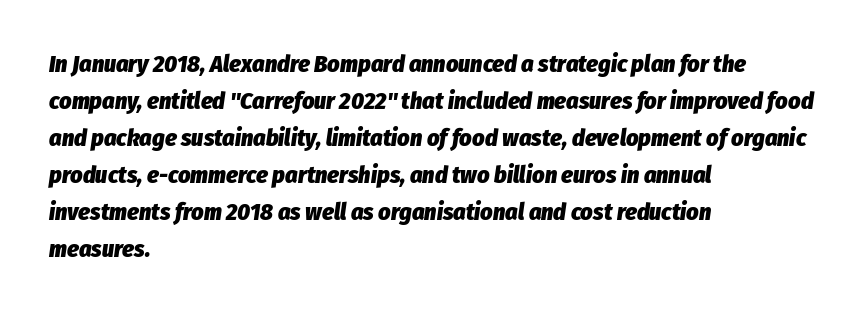
{"italic": "yes", "lean": "right", "slant_degrees": 8, "bold": "yes", "underline": "no", "align": "left", "line_spacing": "normal", "line_spacing_ratio": 1.54, "letter_spacing": "normal", "letter_spacing_em": 0.0, "glyph_px": 24}
